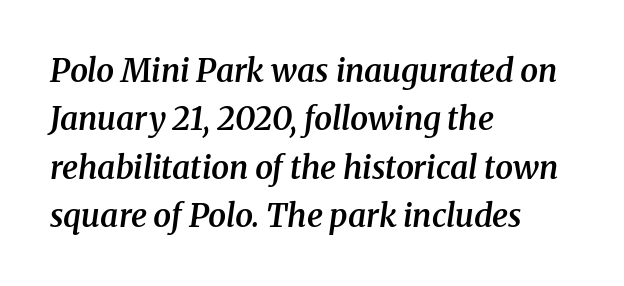
Q: Is the text bold? A: Semi-bold.
Q: Is the text italic (slanted)? A: Yes, it leans right by about 8 degrees.
Q: Is the typeface a serif or a sans-serif typeface? A: Serif.
Q: Is the text underlined? A: No.
Q: How is the paragraph aligned? A: Left-aligned.
Q: Is the spacing between letters normal or unusually wide? A: Normal.
Q: Is the spacing between lines tight, normal or loose? A: Normal.
Q: Width (condensed, normal, or wide)? A: Normal.
Q: Stroke contrast? A: Medium.
Q: x-height? A: Medium.
Q: Monospaced? A: No.
